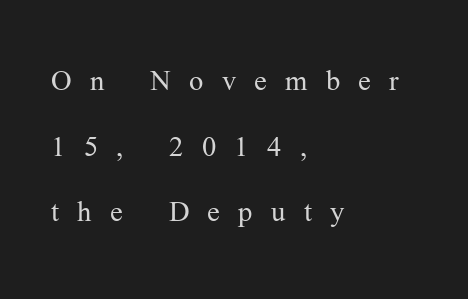
The image shows 38 px light serif type, upright; set left-aligned, line spacing 1.73x, unusually wide letter spacing (+0.48 em), not underlined; medium stroke contrast and a medium x-height.
